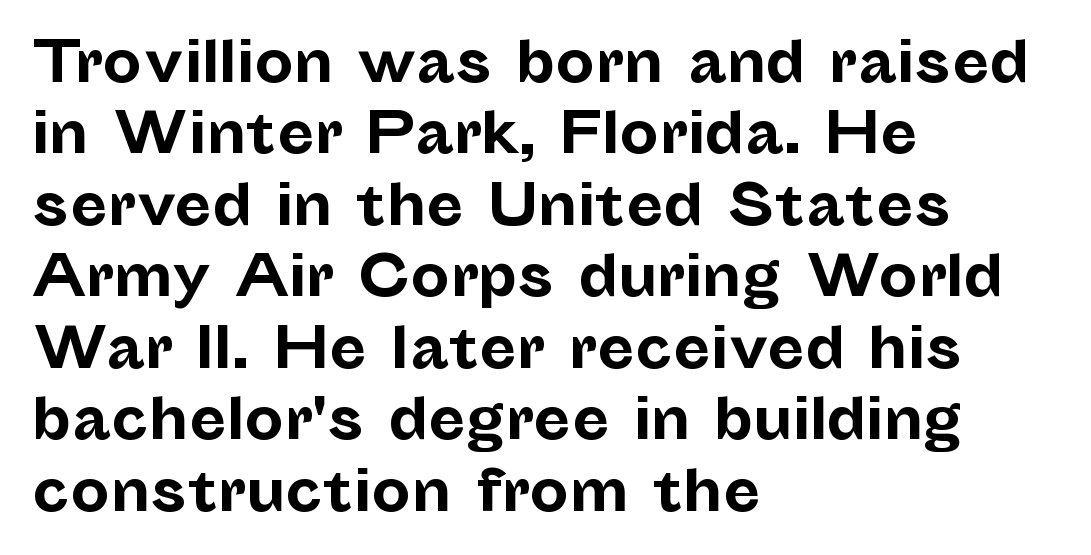
{"serif": "no", "italic": "no", "bold": "yes", "weight": "bold", "width": "normal", "stroke_contrast": "low", "x_height": "medium", "monospaced": "no", "underline": "no", "align": "left", "line_spacing": "normal", "line_spacing_ratio": 1.3, "letter_spacing": "normal", "letter_spacing_em": 0.0, "glyph_px": 55}
